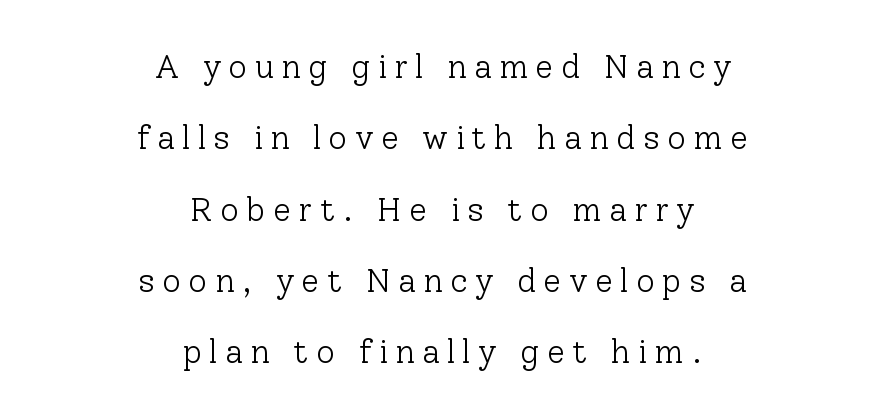
The image shows 33 px light serif type, upright; set centered, loose line spacing (2.16x), unusually wide letter spacing (+0.22 em), not underlined; low stroke contrast and a medium x-height.
